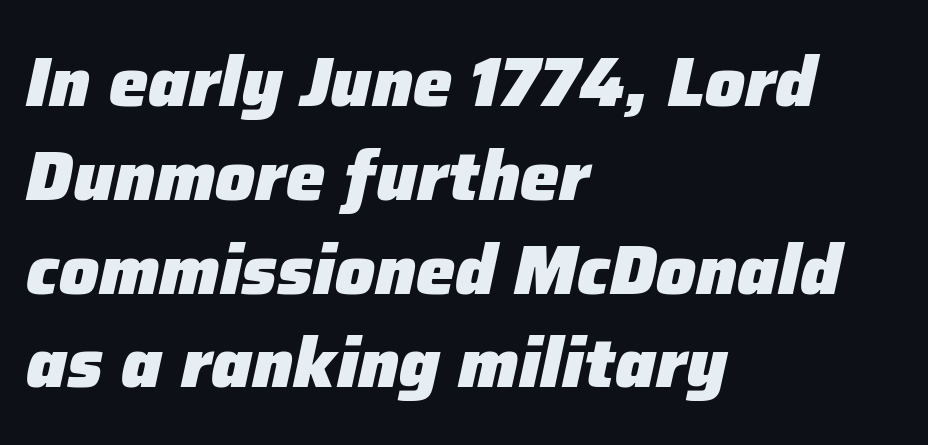
{"italic": "yes", "lean": "right", "slant_degrees": 12, "bold": "yes", "weight": "heavy", "width": "normal", "stroke_contrast": "low", "x_height": "medium", "monospaced": "no", "underline": "no", "align": "left", "line_spacing": "normal", "line_spacing_ratio": 1.34, "letter_spacing": "normal", "letter_spacing_em": 0.0, "glyph_px": 70}
